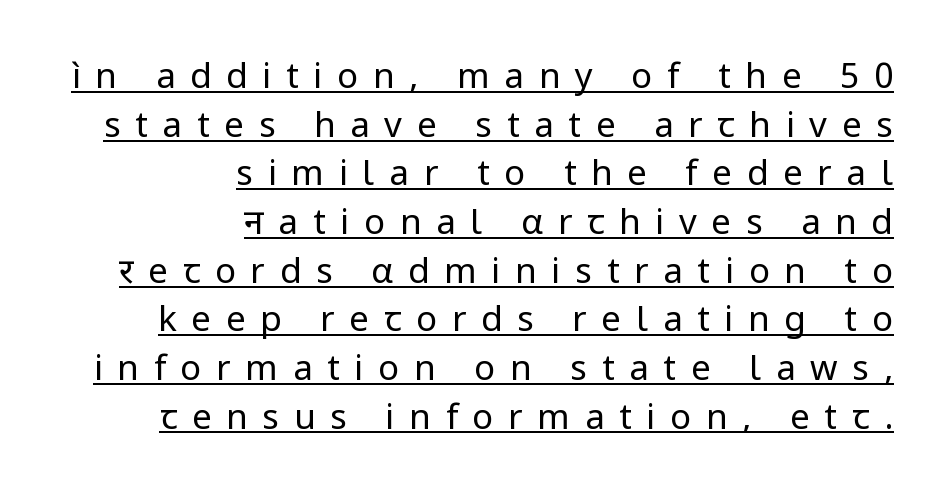
{"serif": "no", "italic": "no", "bold": "no", "weight": "regular", "width": "normal", "stroke_contrast": "low", "x_height": "medium", "monospaced": "no", "underline": "yes", "align": "right", "line_spacing": "normal", "line_spacing_ratio": 1.39, "letter_spacing": "wide", "letter_spacing_em": 0.42, "glyph_px": 35}
